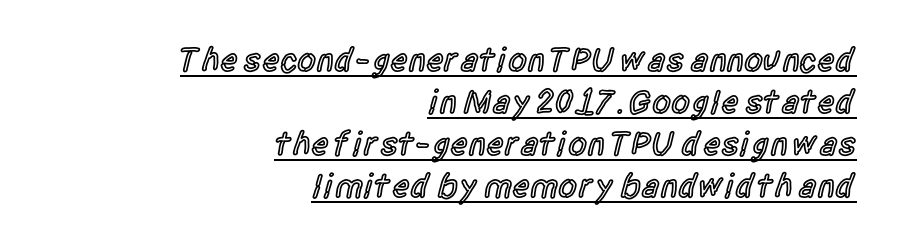
{"serif": "no", "bold": "semi", "weight": "semibold", "width": "condensed", "x_height": "large", "monospaced": "no", "underline": "yes", "align": "right", "line_spacing_ratio": 1.24, "letter_spacing": "normal", "letter_spacing_em": 0.0, "glyph_px": 34}
